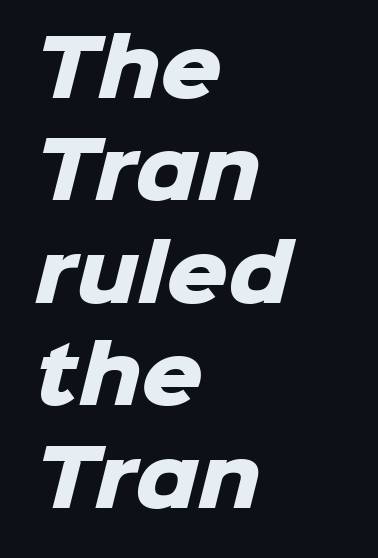
Q: Is the text bold? A: Yes.
Q: Is the typeface a serif or a sans-serif typeface? A: Sans-serif.
Q: Is the text underlined? A: No.
Q: How is the paragraph aligned? A: Left-aligned.
Q: Is the spacing between letters normal or unusually wide? A: Normal.
Q: Is the spacing between lines tight, normal or loose? A: Normal.
Q: Width (condensed, normal, or wide)? A: Normal.
Q: Stroke contrast? A: Low.
Q: x-height? A: Medium.
Q: Monospaced? A: No.
